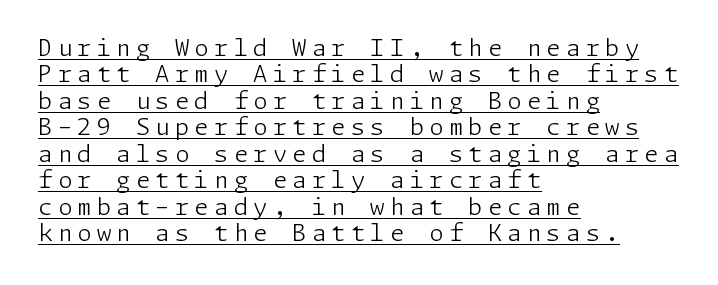
Q: Is the text bold? A: No.
Q: Is the text italic (slanted)? A: No, it is upright.
Q: Is the text underlined? A: Yes.
Q: How is the paragraph aligned? A: Left-aligned.
Q: Is the spacing between letters normal or unusually wide? A: Unusually wide.
Q: Is the spacing between lines tight, normal or loose? A: Tight.
